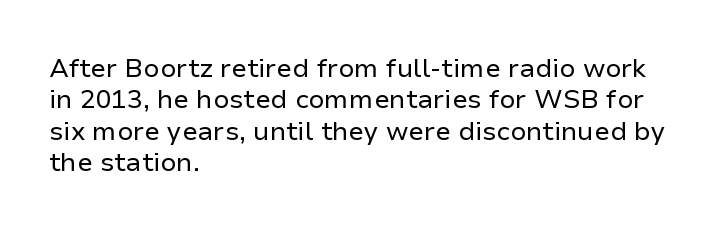
What stands out about the letter spacing? Nothing — it is the standard amount. The rendering anchors every line to the left-hand side. A light-to-regular cut is what we see here. Ordinary non-slanted type is in use.
